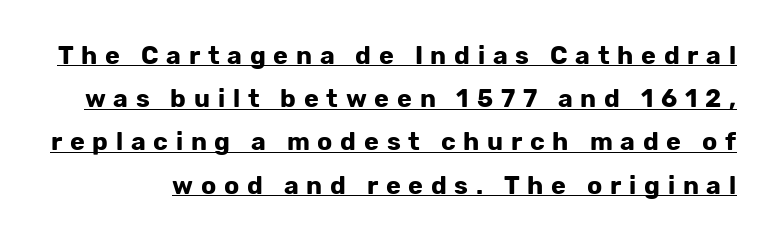
Pretty heavy lettering here — definitely bold. It's the straight-up-and-down kind of type. What decoration does the sample have? An underline. Glyph-to-glyph distance is far greater than everyday printed text.
